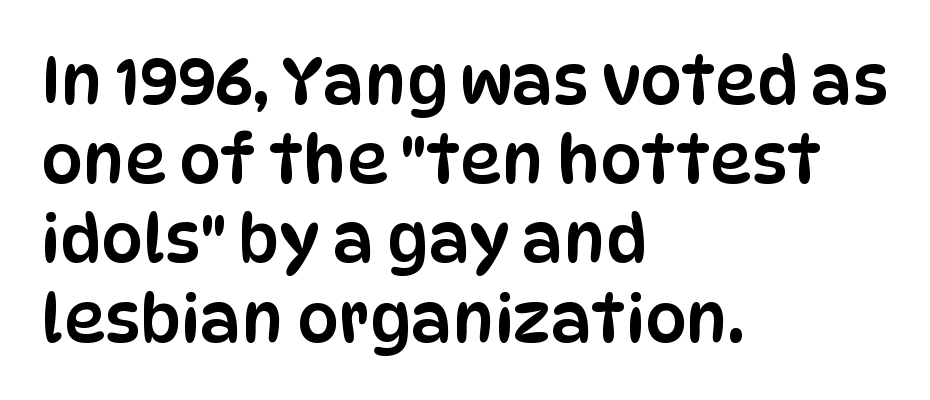
{"serif": "no", "italic": "no", "width": "condensed", "stroke_contrast": "low", "x_height": "large", "monospaced": "no", "underline": "no", "align": "left", "line_spacing_ratio": 1.2, "letter_spacing": "normal", "letter_spacing_em": 0.0, "glyph_px": 66}
